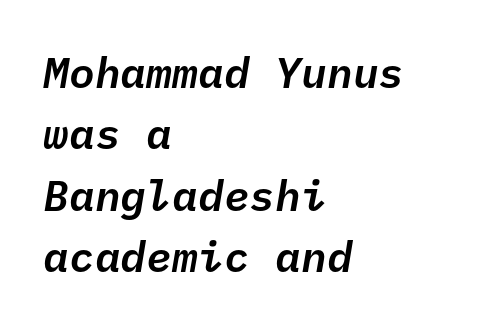
The zone under the glyphs is completely vacant. The lines sit at an ordinary, default distance from one another. The tracking reads as untouched default to a designer's eye. Compared with ordinary roman type, these characters are visibly tilted. All the whitespace from short lines collects on the right.
